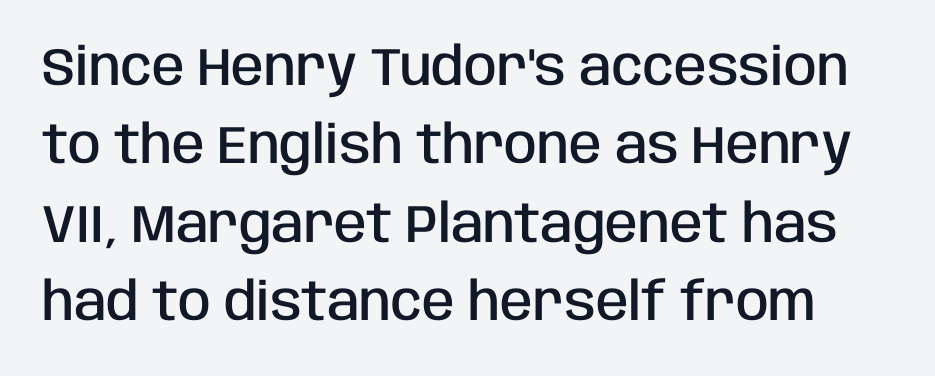
Is this a fixed-width face? No — the glyphs have proportional, varying widths. Bare-footed words on every line. Caption: standard tracking, unaltered. This is moderately heavy type, rendered in semibold. A typesetter would call this leading conventional body-copy spacing.
